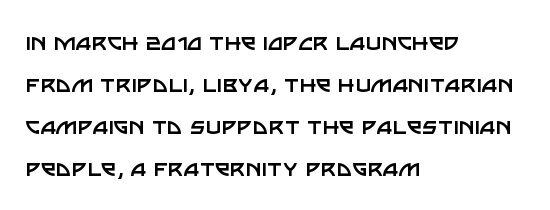
The image shows 27 px text type, upright; set left-aligned, normal line spacing (1.56x), normal letter spacing, not underlined.
